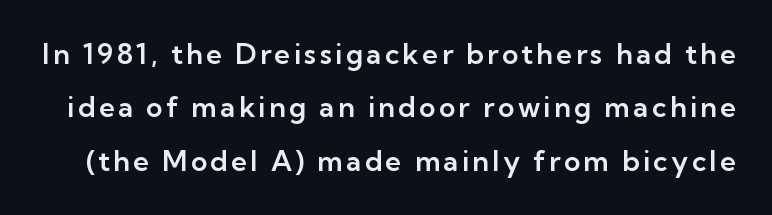
Leading: increased. Does the lettering tilt? It doesn't — this is upright. You can tell from the bare stems that sans-serif type was used. Glance below the letters and you will spot only blank space. Character widths vary here, with narrow letters taking less room than wide ones.
